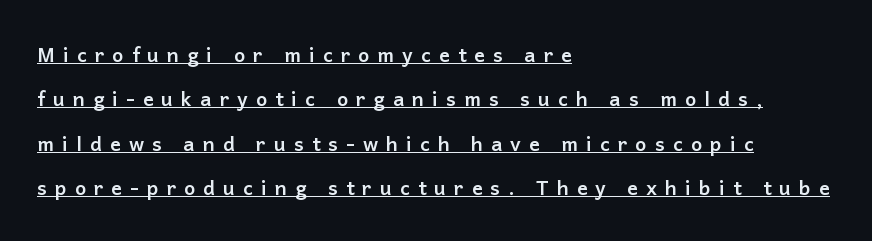
{"italic": "no", "bold": "yes", "underline": "yes", "align": "left", "line_spacing": "loose", "line_spacing_ratio": 2.22, "letter_spacing": "wide", "letter_spacing_em": 0.4, "glyph_px": 20}
